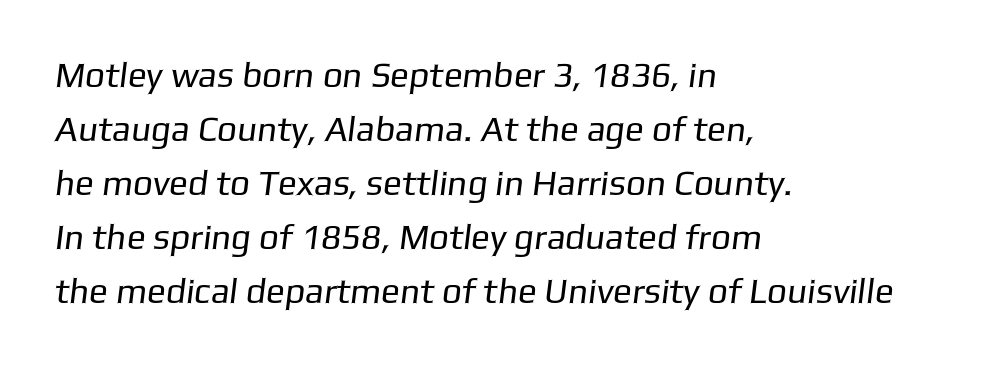
The image shows 35 px regular-weight sans-serif type; set left-aligned, normal line spacing (1.54x), normal letter spacing, not underlined; low stroke contrast and a medium x-height.
